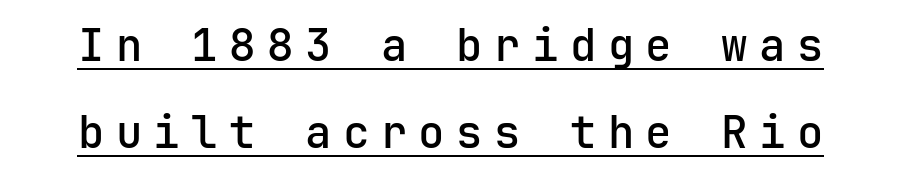
The image shows 44 px sans-serif type, upright, monospaced; set loose line spacing (1.98x), unusually wide letter spacing (+0.26 em), underlined; low stroke contrast and a medium x-height.
